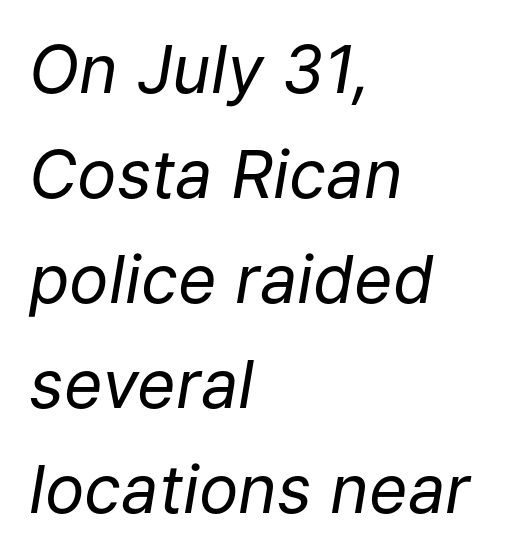
The image shows 66 px regular-weight type, italic (leaning right); set left-aligned, normal line spacing (1.59x), normal letter spacing, not underlined; low stroke contrast and a medium x-height.
